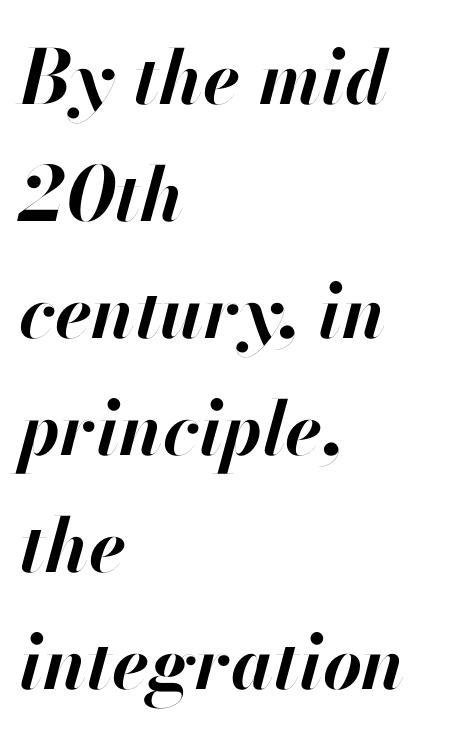
The image shows 75 px bold type, italic (leaning right); set left-aligned, normal line spacing (1.56x), normal letter spacing, not underlined; high stroke contrast and a small x-height.
